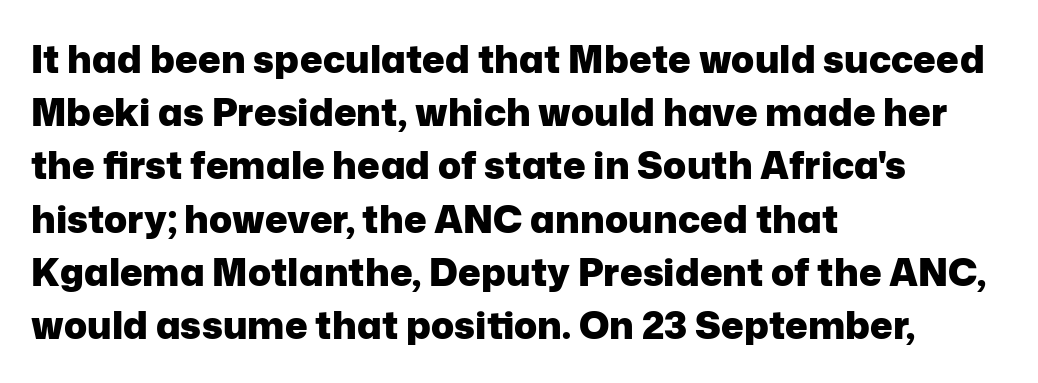
Typographically, this falls in the sans-serif category. Unmarked baselines from the first word to the last. Students, this is bold: see how much ink each stroke carries. The font's upright variant was chosen for this text. This block has exactly the height ordinary leading produces. Line beginnings align vertically; line endings do not.
